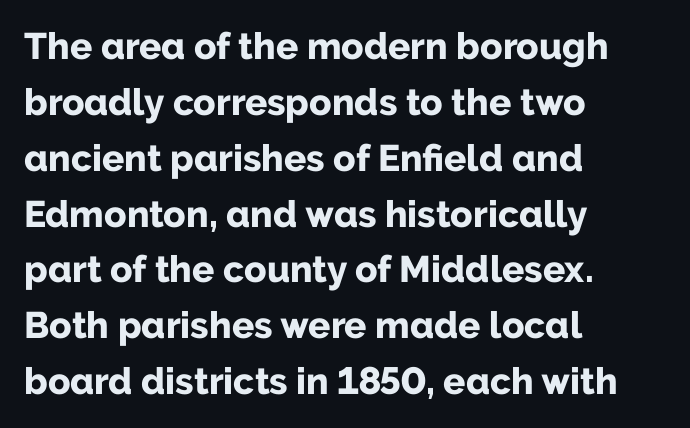
Strong, thick strokes mark this as bold type. Stroke terminals: plain, sans-serif. Posture: vertical. The leading is moderate, giving the passage an even texture. A typesetter would call this proportional, since set widths differ per character. No extra tracking has been applied to these lines.
